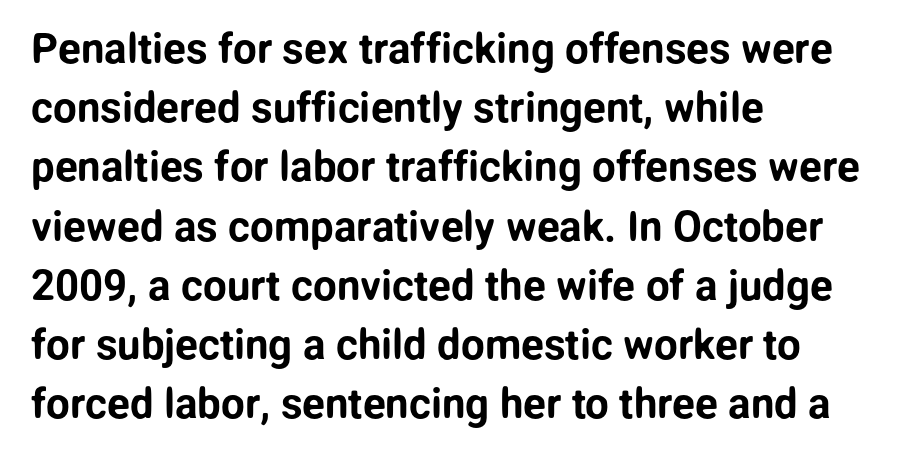
Leading: standard. Each word holds together tightly as a unit, with standard inter-letter gaps. These lines are rendered in a variable-pitch font. Tall strokes in this sample are plumb rather than angled.
